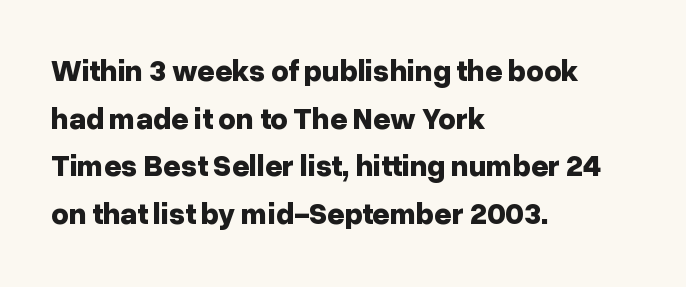
{"serif": "no", "italic": "no", "bold": "yes", "weight": "bold", "width": "normal", "stroke_contrast": "low", "x_height": "medium", "monospaced": "no", "underline": "no", "align": "left", "line_spacing": "normal", "line_spacing_ratio": 1.59, "letter_spacing": "normal", "letter_spacing_em": 0.0, "glyph_px": 30}
